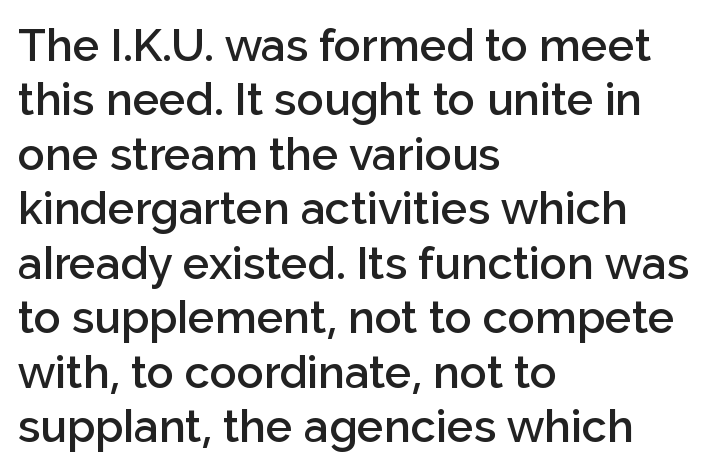
{"serif": "no", "italic": "no", "bold": "semi", "weight": "semibold", "width": "normal", "stroke_contrast": "low", "x_height": "medium", "monospaced": "no", "underline": "no", "align": "left", "line_spacing_ratio": 1.21, "letter_spacing": "normal", "letter_spacing_em": 0.0, "glyph_px": 45}
